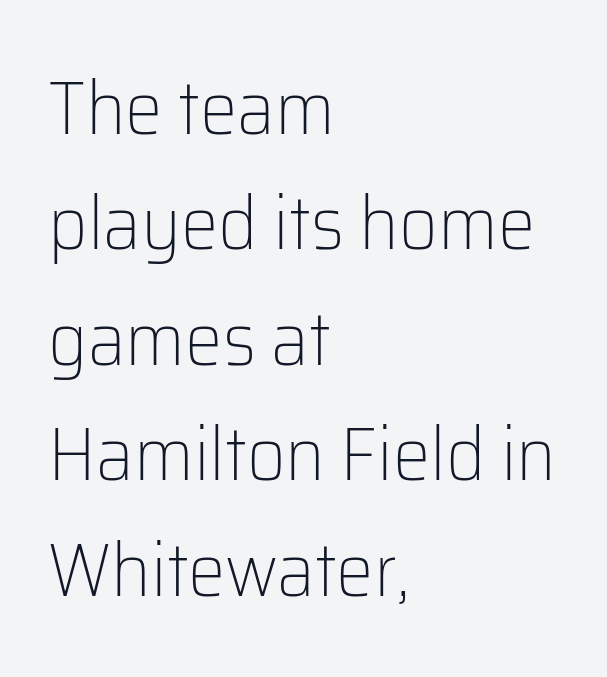
Visually the block forms a straight wall on the left and a jagged coastline on the right. The rendering shows plain stroke endings on the letterforms — a sans-serif design. The block of text has a typical density, with ordinary space between rows. Compared with typical body copy, the letter spacing here is the same. No heavy texture on the line: the type isn't bold.
